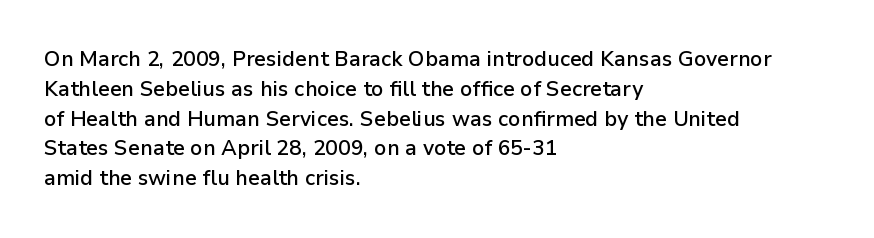
Every row of glyphs begins at an identical x-position on the left. Underlining? Definitely not there. What's the leading like? Ordinary, nothing unusual. The tracking reads as untouched default to a designer's eye. A fair bit of extra ink — the face is semibold, not bold.
